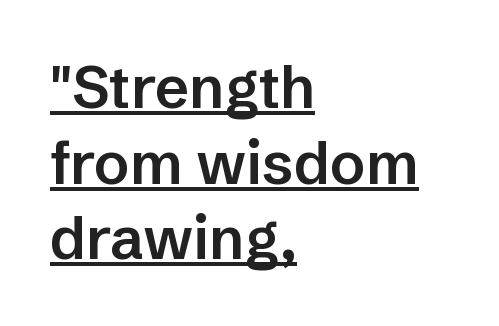
Underline: present. Is there much room between lines? A standard amount, neither cramped nor airy. In terms of posture, this sample is upright. Does the copy run flush right? No — it runs flush left.
